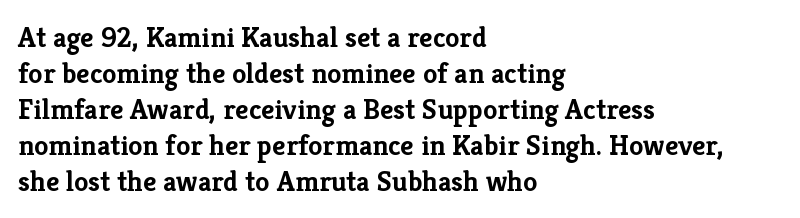
Q: Is the text bold? A: Yes.
Q: Is the text italic (slanted)? A: No, it is upright.
Q: Is the typeface a serif or a sans-serif typeface? A: Serif.
Q: Is the text underlined? A: No.
Q: How is the paragraph aligned? A: Left-aligned.
Q: Is the spacing between letters normal or unusually wide? A: Normal.
Q: Width (condensed, normal, or wide)? A: Normal.
Q: Stroke contrast? A: Low.
Q: x-height? A: Medium.
Q: Monospaced? A: No.
